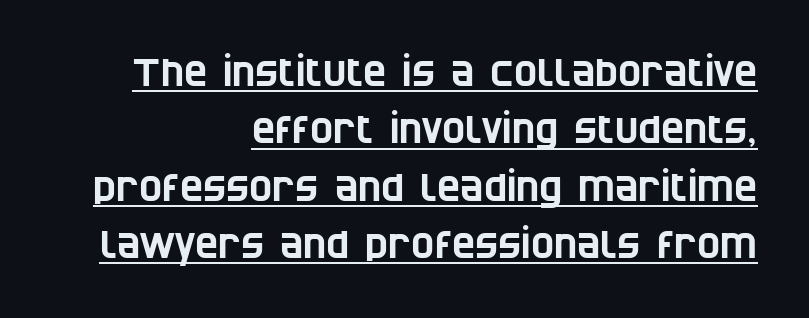
Q: Is the typeface a serif or a sans-serif typeface? A: Sans-serif.
Q: Is the text underlined? A: Yes.
Q: How is the paragraph aligned? A: Right-aligned.
Q: Is the spacing between letters normal or unusually wide? A: Normal.
Q: Is the spacing between lines tight, normal or loose? A: Normal.
Q: Width (condensed, normal, or wide)? A: Condensed.
Q: Stroke contrast? A: Low.
Q: x-height? A: Large.
Q: Monospaced? A: No.
